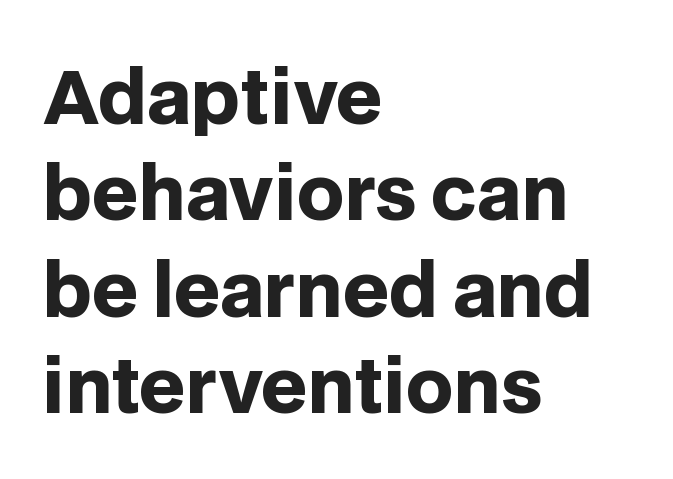
{"serif": "no", "italic": "no", "bold": "yes", "weight": "heavy", "width": "normal", "stroke_contrast": "low", "x_height": "large", "monospaced": "no", "underline": "no", "align": "left", "line_spacing": "normal", "line_spacing_ratio": 1.32, "letter_spacing": "normal", "letter_spacing_em": 0.0, "glyph_px": 73}
